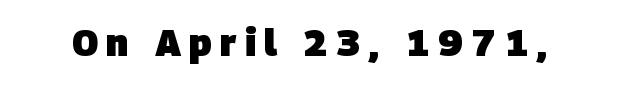
The image shows 37 px heavy sans-serif type; set unusually wide letter spacing (+0.22 em), not underlined; low stroke contrast and a large x-height.
